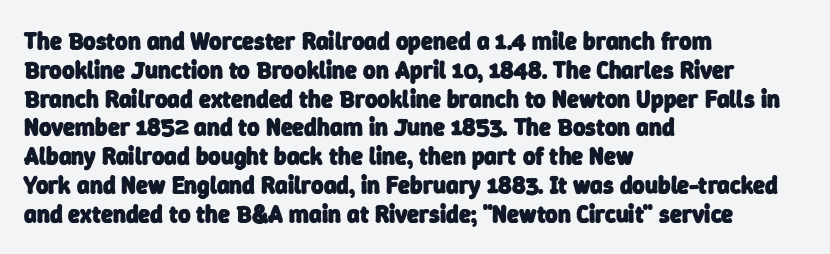
Q: Is the text bold? A: Yes.
Q: Is the text underlined? A: No.
Q: How is the paragraph aligned? A: Left-aligned.
Q: Is the spacing between letters normal or unusually wide? A: Normal.
